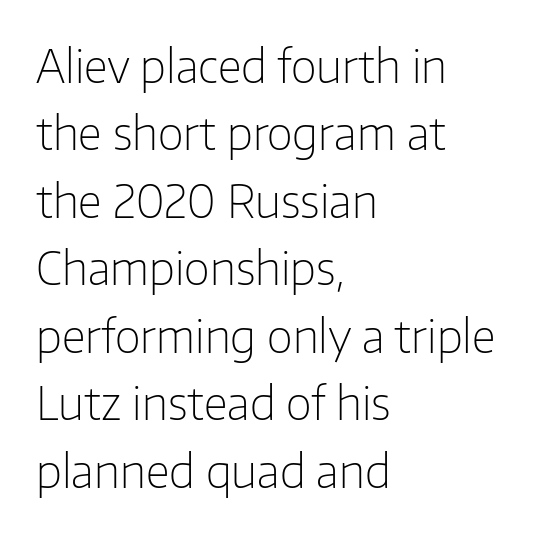
{"serif": "no", "italic": "no", "bold": "no", "weight": "light", "width": "normal", "stroke_contrast": "low", "x_height": "medium", "monospaced": "no", "underline": "no", "align": "left", "line_spacing": "normal", "line_spacing_ratio": 1.5, "letter_spacing": "normal", "letter_spacing_em": 0.0, "glyph_px": 45}
